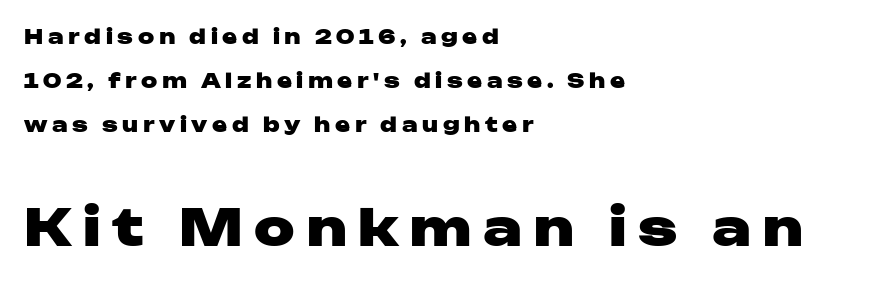
{"serif": "no", "italic": "no", "bold": "yes", "weight": "heavy", "width": "wide", "stroke_contrast": "low", "x_height": "medium", "monospaced": "no", "underline": "no", "align": "left", "line_spacing": "loose", "line_spacing_ratio": 2.2, "letter_spacing": "wide", "letter_spacing_em": 0.23, "larger_block": "second", "size_ratio": 2.5, "glyph_px": 50}
